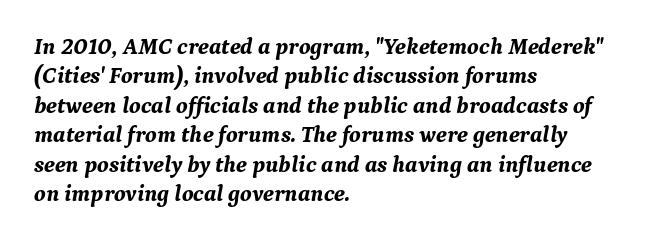
{"italic": "yes", "lean": "right", "slant_degrees": 9, "bold": "yes", "underline": "no", "align": "left", "line_spacing": "normal", "line_spacing_ratio": 1.28, "letter_spacing": "normal", "letter_spacing_em": 0.0, "glyph_px": 23}
